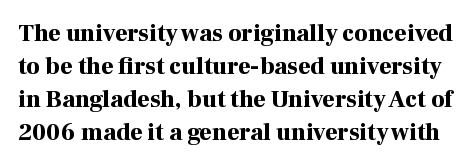
{"italic": "no", "bold": "yes", "underline": "no", "line_spacing": "normal", "line_spacing_ratio": 1.38, "letter_spacing": "normal", "letter_spacing_em": 0.0, "glyph_px": 24}
